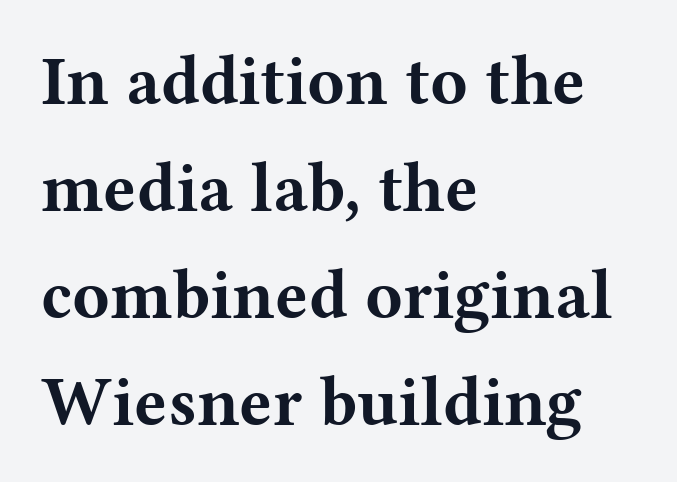
Q: Is the text bold? A: Yes.
Q: Is the text italic (slanted)? A: No, it is upright.
Q: Is the typeface a serif or a sans-serif typeface? A: Serif.
Q: Is the text underlined? A: No.
Q: How is the paragraph aligned? A: Left-aligned.
Q: Is the spacing between letters normal or unusually wide? A: Normal.
Q: Is the spacing between lines tight, normal or loose? A: Normal.
Q: Width (condensed, normal, or wide)? A: Wide.
Q: Stroke contrast? A: Medium.
Q: x-height? A: Medium.
Q: Monospaced? A: No.
